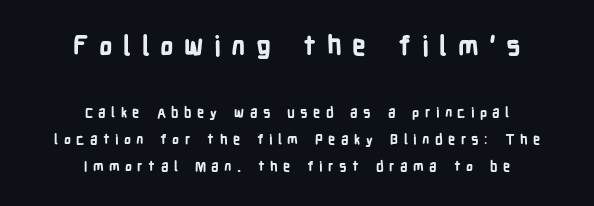
Q: Is the text bold? A: Yes.
Q: Is the text italic (slanted)? A: No, it is upright.
Q: Is the text underlined? A: No.
Q: How is the paragraph aligned? A: Centered.
Q: Is the spacing between letters normal or unusually wide? A: Unusually wide.
Q: Is the spacing between lines tight, normal or loose? A: Loose.
Q: Which block of text is set in a larger size, the first (top) or the second (bottom)? A: The first (top) one.
